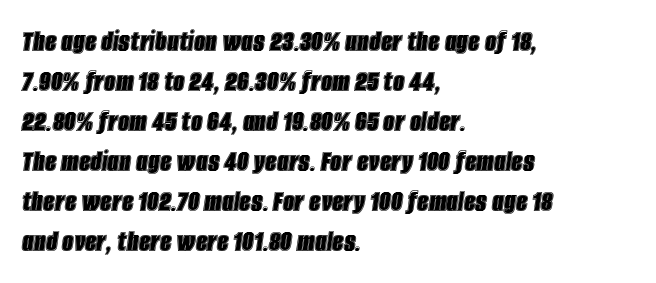
The image shows 32 px condensed type, italic (leaning right); set left-aligned, normal line spacing (1.25x), normal letter spacing, not underlined; a large x-height.
